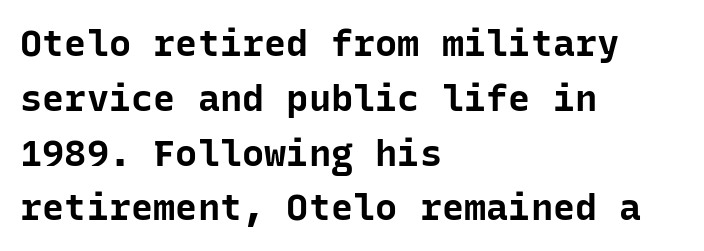
Reading down the column, the eye jumps a familiar distance to each next line. Honestly, there is no underline to notice here at all. Does the copy run flush right? No — it runs flush left. Bold? Absolutely — the strokes are thick and heavy. The letterforms sit shoulder to shoulder at normal distance.
